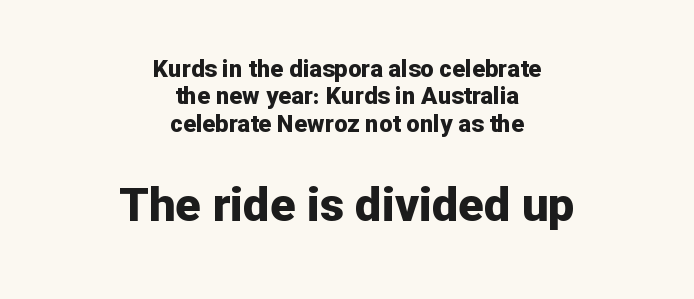
Q: Is the text bold? A: Yes.
Q: Is the text italic (slanted)? A: No, it is upright.
Q: Is the typeface a serif or a sans-serif typeface? A: Sans-serif.
Q: Is the text underlined? A: No.
Q: How is the paragraph aligned? A: Centered.
Q: Is the spacing between letters normal or unusually wide? A: Normal.
Q: Is the spacing between lines tight, normal or loose? A: Tight.
Q: Which block of text is set in a larger size, the first (top) or the second (bottom)? A: The second (bottom) one.
Q: Width (condensed, normal, or wide)? A: Normal.
Q: Stroke contrast? A: Low.
Q: x-height? A: Medium.
Q: Monospaced? A: No.
